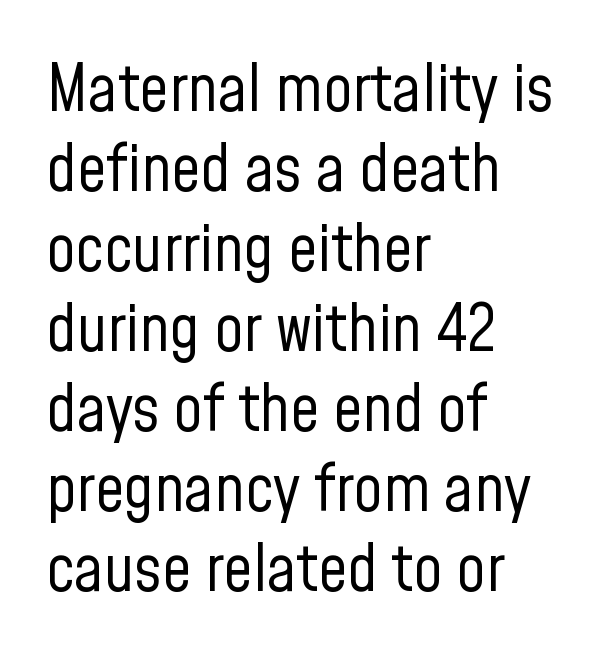
Q: Is the text bold? A: No.
Q: Is the text italic (slanted)? A: No, it is upright.
Q: Is the typeface a serif or a sans-serif typeface? A: Sans-serif.
Q: Is the text underlined? A: No.
Q: How is the paragraph aligned? A: Left-aligned.
Q: Is the spacing between letters normal or unusually wide? A: Normal.
Q: Width (condensed, normal, or wide)? A: Condensed.
Q: Stroke contrast? A: Low.
Q: x-height? A: Medium.
Q: Monospaced? A: No.
